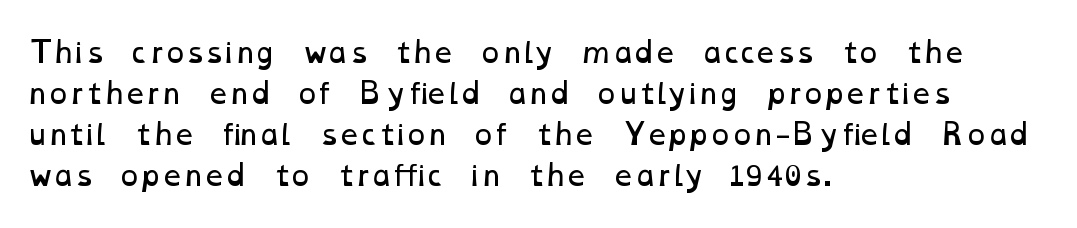
The letters look calm and open, with moderate or lighter stems. The zone under the glyphs is completely vacant. Nothing unusual about the tracking: characters are spaced as the font intends. Notice how descenders clear the ascenders below comfortably — that's standard leading.
